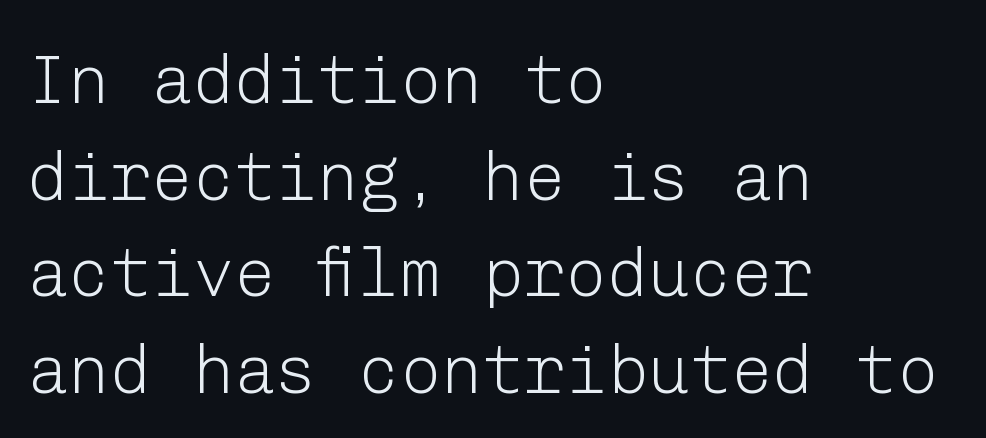
Q: Is the text bold? A: No.
Q: Is the text italic (slanted)? A: No, it is upright.
Q: Is the typeface a serif or a sans-serif typeface? A: Sans-serif.
Q: Is the text underlined? A: No.
Q: How is the paragraph aligned? A: Left-aligned.
Q: Is the spacing between letters normal or unusually wide? A: Normal.
Q: Is the spacing between lines tight, normal or loose? A: Normal.
Q: Width (condensed, normal, or wide)? A: Normal.
Q: Stroke contrast? A: Low.
Q: x-height? A: Medium.
